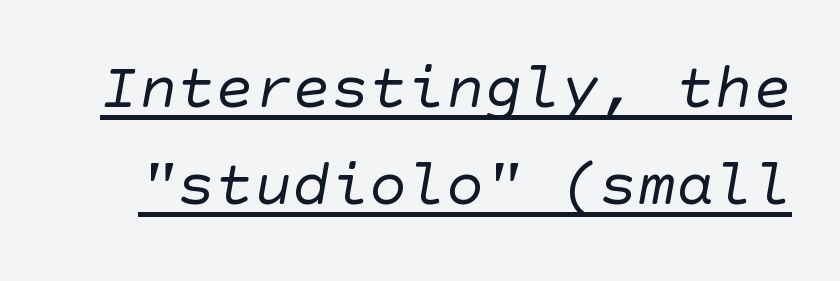
Each stroke keeps to a modest, everyday thickness or less. Letter spacing: default. Beneath each row of characters lies a ruled line. Notice how descenders clear the ascenders below comfortably — that's standard leading. The face used here is a sans, in the tradition of grotesques and geometrics.
